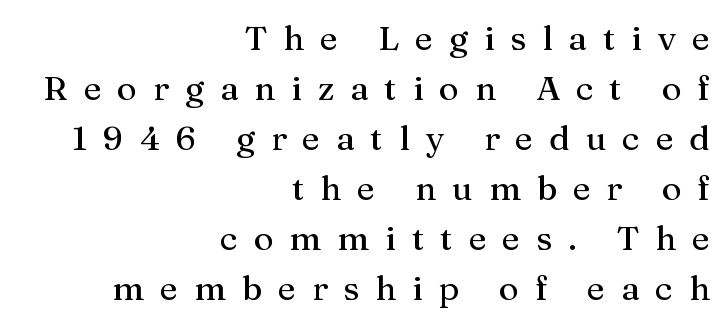
{"serif": "yes", "italic": "no", "width": "normal", "stroke_contrast": "medium", "x_height": "medium", "monospaced": "no", "underline": "no", "align": "right", "line_spacing": "normal", "line_spacing_ratio": 1.47, "letter_spacing": "wide", "letter_spacing_em": 0.47, "glyph_px": 34}
